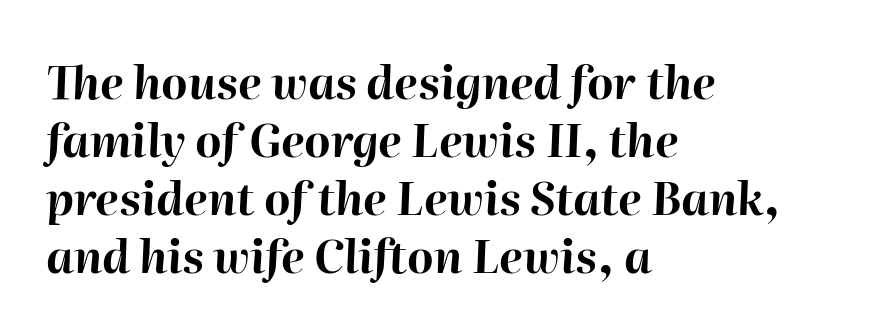
Q: Is the text bold? A: Yes.
Q: Is the text italic (slanted)? A: Yes, it leans right by about 2 degrees.
Q: Is the text underlined? A: No.
Q: How is the paragraph aligned? A: Left-aligned.
Q: Is the spacing between letters normal or unusually wide? A: Normal.
Q: Is the spacing between lines tight, normal or loose? A: Normal.
Q: Width (condensed, normal, or wide)? A: Normal.
Q: Stroke contrast? A: High.
Q: x-height? A: Medium.
Q: Monospaced? A: No.
